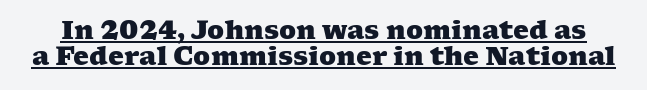
Q: Is the text bold? A: Yes.
Q: Is the text underlined? A: Yes.
Q: Is the spacing between letters normal or unusually wide? A: Normal.
Q: Is the spacing between lines tight, normal or loose? A: Tight.
